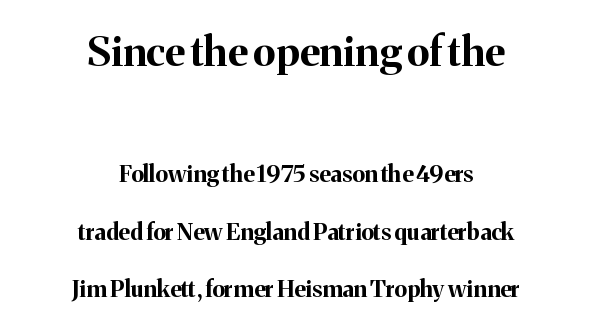
Serif or sans? Serif — the stroke terminals have little feet. The rendering positions every line midway between the sides. Does the bottom block carry the larger type? No, the top block does. Lines of text with bare space underneath. Is this a fixed-width face? No — the glyphs have proportional, varying widths.
